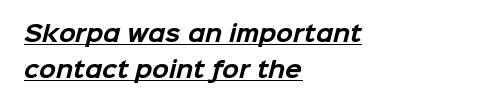
Like a heading marked for emphasis, these lines bear an underscore. Regular leading. Every letter is thick-stroked: bold, no question. Default kerning and tracking; the words read as compact shapes.
